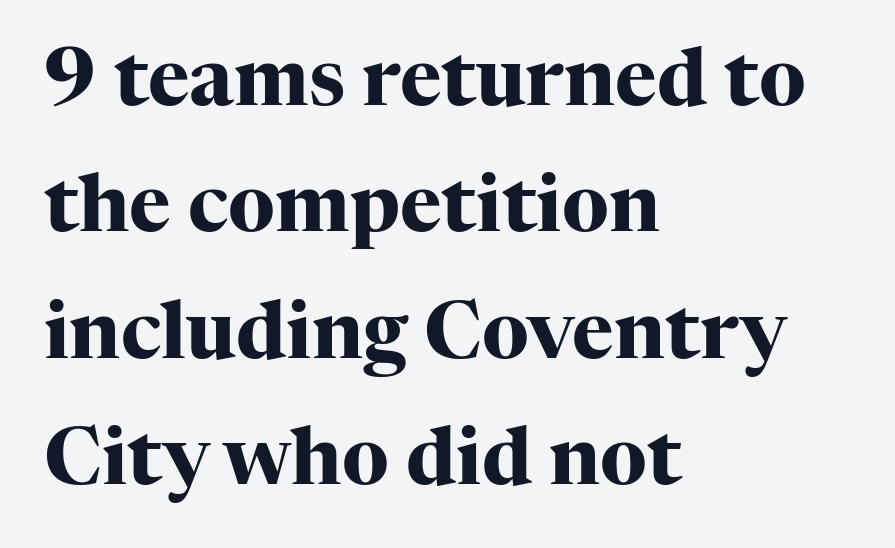
The image shows 79 px heavy serif type, upright; set left-aligned, normal line spacing (1.6x), normal letter spacing, not underlined; high stroke contrast and a medium x-height.
